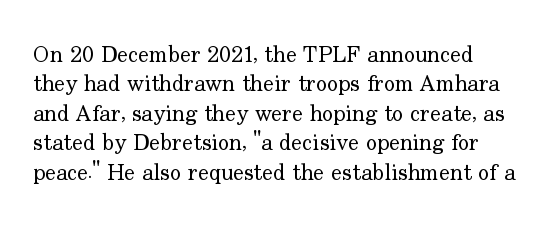
{"italic": "no", "bold": "no", "underline": "no", "line_spacing": "normal", "line_spacing_ratio": 1.28, "letter_spacing": "normal", "letter_spacing_em": 0.0, "glyph_px": 23}
